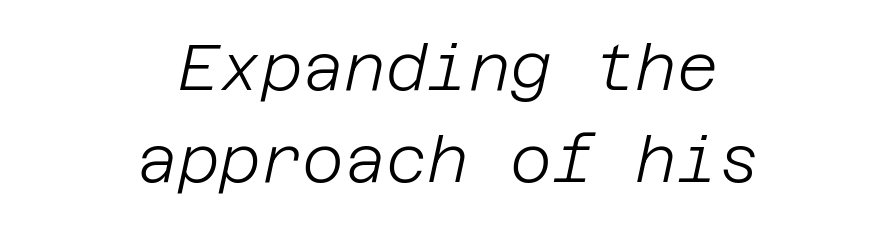
{"italic": "yes", "lean": "right", "slant_degrees": 12, "bold": "no", "weight": "light", "width": "normal", "stroke_contrast": "low", "x_height": "large", "underline": "no", "align": "center", "line_spacing": "normal", "line_spacing_ratio": 1.44, "letter_spacing": "normal", "letter_spacing_em": 0.0, "glyph_px": 64}
